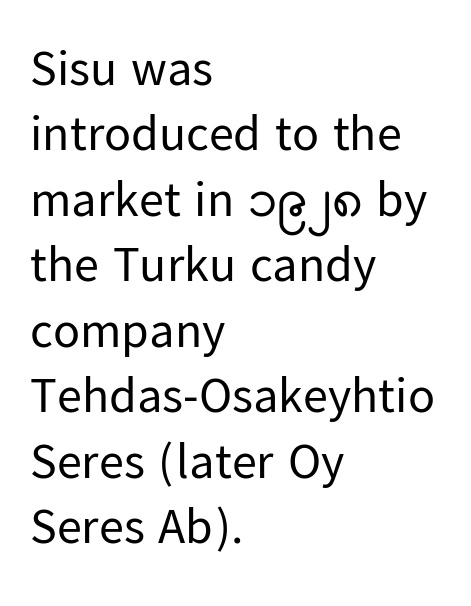
No italicization has been applied; the sample stays upright. Has an underline been added? It has not. The designer left line spacing at the default. Look at the bottom of the vertical strokes: they stop flat, with no serifs. Does extra space separate the letters? No, they use regular spacing. Proportional: the letters do not fall into vertical columns.
